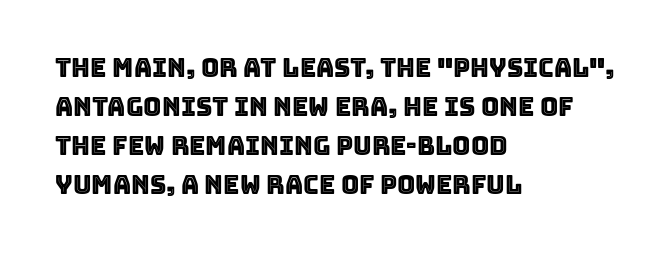
{"italic": "no", "underline": "no", "align": "left", "line_spacing": "normal", "line_spacing_ratio": 1.56, "letter_spacing": "normal", "letter_spacing_em": 0.0, "glyph_px": 25}
